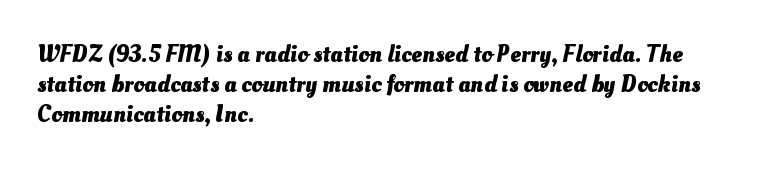
The image shows 24 px bold type; set left-aligned, line spacing 1.24x, normal letter spacing, not underlined.
